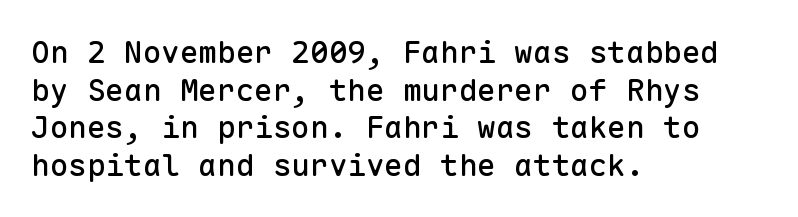
{"serif": "no", "italic": "no", "width": "normal", "stroke_contrast": "low", "x_height": "medium", "monospaced": "yes", "underline": "no", "align": "left", "line_spacing_ratio": 1.21, "letter_spacing": "normal", "letter_spacing_em": 0.0, "glyph_px": 31}
